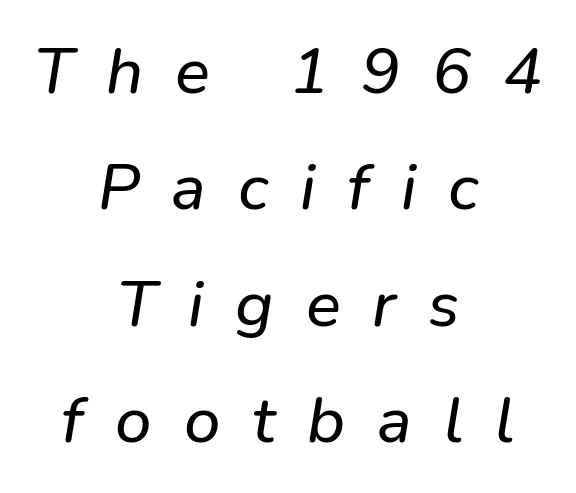
Slanted lettering throughout. Clear beneath every line of the passage. The tracking reads as deliberately expanded to a designer's eye. The typesetter chose a symmetrical, centered arrangement here. You could not count columns in this text — the font is proportionally spaced.
